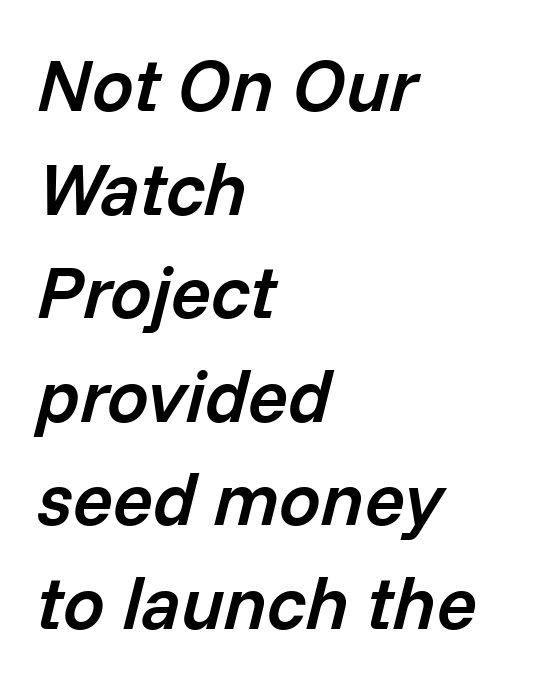
{"italic": "yes", "lean": "right", "slant_degrees": 14, "bold": "semi", "weight": "semibold", "width": "normal", "stroke_contrast": "low", "x_height": "medium", "monospaced": "no", "underline": "no", "align": "left", "line_spacing": "normal", "line_spacing_ratio": 1.4, "letter_spacing": "normal", "letter_spacing_em": 0.0, "glyph_px": 74}
